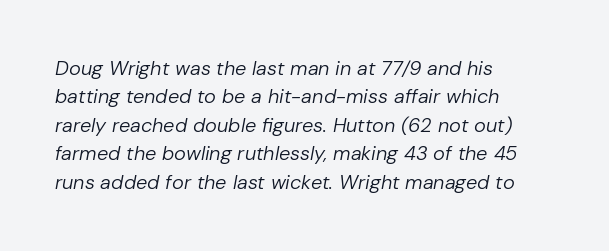
Tracking here is standard; glyphs follow each other at the usual distance. The weight tops out at a normal text grade. The typesetter chose a ragged-right arrangement here. Honestly, there is no underline to notice here at all. Yep, that's italic — everything's leaning. Vertically, the passage feels balanced, rows spaced as you'd expect.
